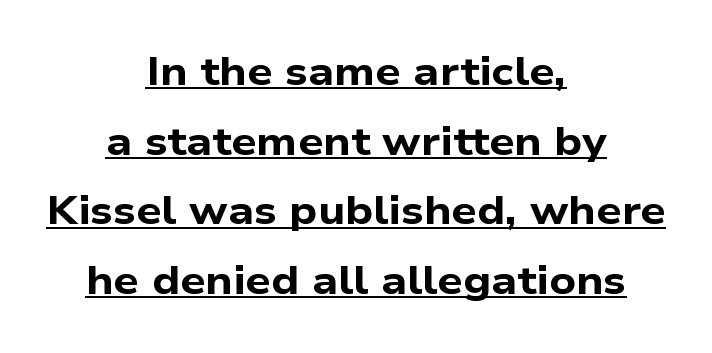
Weight: bold. This sample has the flowing, uneven cadence of proportional lettering. The type family on display is of the sans-serif kind. Both edges are ragged and mirror each other, which tells us the setting is centered. Short note: letters normally spaced. What decoration does the sample have? An underline.
